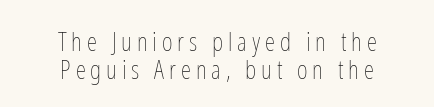
Q: Is the text bold? A: No.
Q: Is the text italic (slanted)? A: No, it is upright.
Q: Is the text underlined? A: No.
Q: How is the paragraph aligned? A: Centered.
Q: Is the spacing between lines tight, normal or loose? A: Tight.
